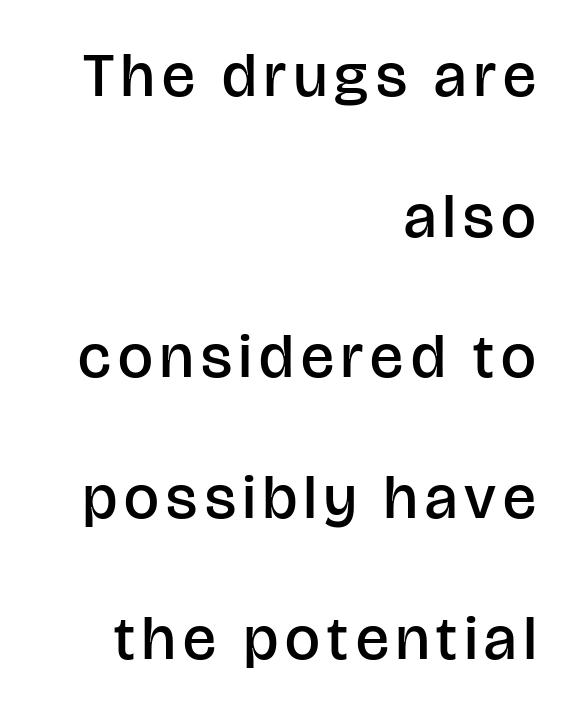
The image shows 62 px semibold sans-serif type, upright; set right-aligned, loose line spacing (2.27x), not underlined; low stroke contrast and a large x-height.
